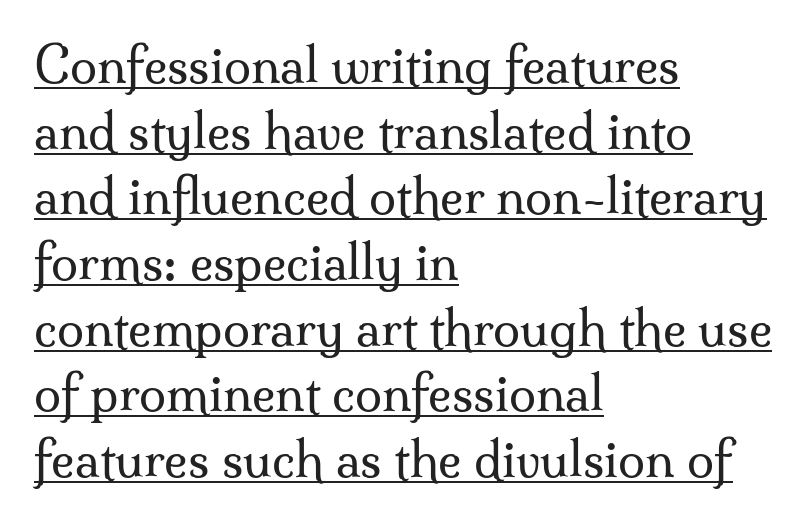
Leftover space on each line is placed entirely after the last word. No extra tracking has been applied to these lines. What kind of face is this? One with serifs. Is there an underline? Yes — a line sits under the letters. Tall strokes in this sample are plumb rather than angled.
